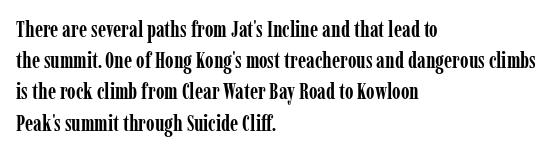
In CSS terms this would be text-align: left. Baseline-to-baseline distance is the conventional proportion of letter height. Notice how the stems are strictly vertical — no italics here. The space beneath each line is pristine and unruled. Spacing between characters is what you'd get straight out of the box. The passage shown is emphatically bold.
